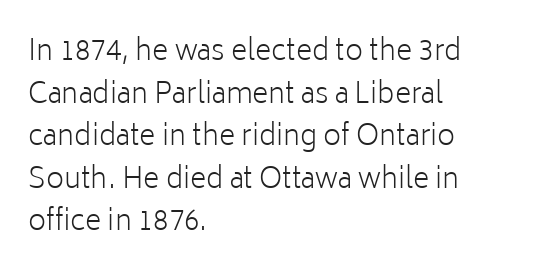
Q: Is the text bold? A: No.
Q: Is the text italic (slanted)? A: No, it is upright.
Q: Is the typeface a serif or a sans-serif typeface? A: Sans-serif.
Q: Is the text underlined? A: No.
Q: How is the paragraph aligned? A: Left-aligned.
Q: Is the spacing between letters normal or unusually wide? A: Normal.
Q: Is the spacing between lines tight, normal or loose? A: Normal.
Q: Width (condensed, normal, or wide)? A: Normal.
Q: Stroke contrast? A: Low.
Q: x-height? A: Medium.
Q: Monospaced? A: No.
